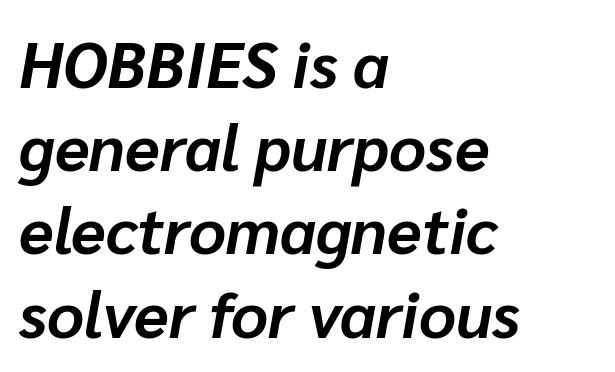
Q: Is the text bold? A: Yes.
Q: Is the text italic (slanted)? A: Yes, it leans right by about 10 degrees.
Q: Is the text underlined? A: No.
Q: How is the paragraph aligned? A: Left-aligned.
Q: Is the spacing between letters normal or unusually wide? A: Normal.
Q: Is the spacing between lines tight, normal or loose? A: Normal.
Q: Width (condensed, normal, or wide)? A: Normal.
Q: Stroke contrast? A: Low.
Q: x-height? A: Medium.
Q: Monospaced? A: No.
